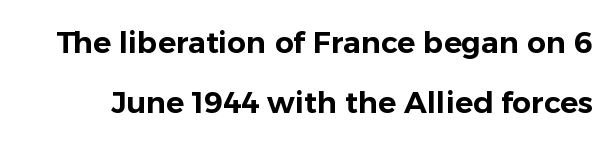
Do the characters align in a grid? No, the font is proportional. The glyphs in this specimen are sans serif. No extra tracking has been applied to these lines. Only glyphs here, with clear space below each row. Baseline-to-baseline distance is far greater than the letter height.
